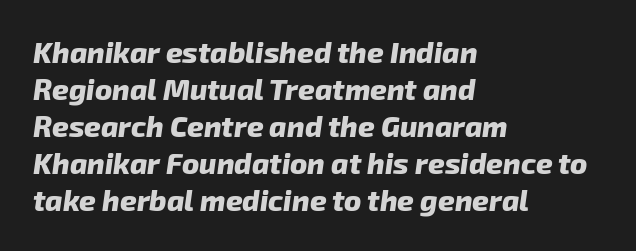
{"serif": "no", "bold": "yes", "weight": "heavy", "width": "normal", "stroke_contrast": "low", "x_height": "medium", "monospaced": "no", "underline": "no", "align": "left", "line_spacing": "normal", "line_spacing_ratio": 1.28, "letter_spacing": "normal", "letter_spacing_em": 0.0, "glyph_px": 29}
